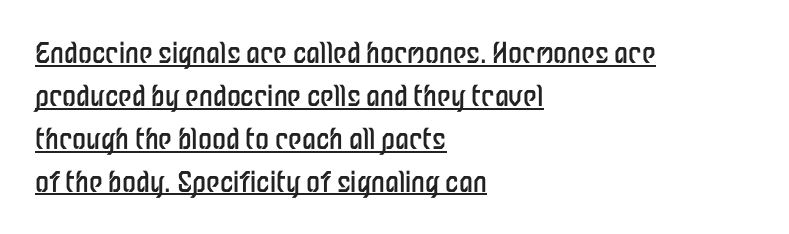
Q: Is the text bold? A: No.
Q: Is the text italic (slanted)? A: No, it is upright.
Q: Is the typeface a serif or a sans-serif typeface? A: Sans-serif.
Q: Is the text underlined? A: Yes.
Q: How is the paragraph aligned? A: Left-aligned.
Q: Is the spacing between letters normal or unusually wide? A: Normal.
Q: Is the spacing between lines tight, normal or loose? A: Normal.
Q: Width (condensed, normal, or wide)? A: Condensed.
Q: Stroke contrast? A: Low.
Q: x-height? A: Medium.
Q: Monospaced? A: No.
